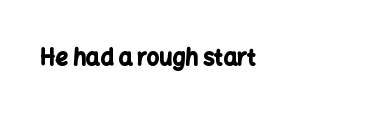
{"italic": "no", "bold": "yes", "underline": "no", "align": "left", "letter_spacing": "normal", "letter_spacing_em": 0.0, "glyph_px": 22}
